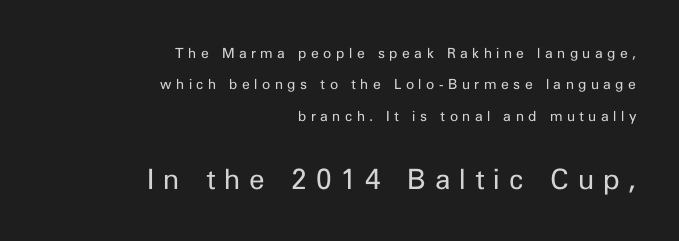
Q: Is the text bold? A: No.
Q: Is the text italic (slanted)? A: No, it is upright.
Q: Is the typeface a serif or a sans-serif typeface? A: Sans-serif.
Q: Is the text underlined? A: No.
Q: How is the paragraph aligned? A: Right-aligned.
Q: Is the spacing between letters normal or unusually wide? A: Unusually wide.
Q: Is the spacing between lines tight, normal or loose? A: Loose.
Q: Which block of text is set in a larger size, the first (top) or the second (bottom)? A: The second (bottom) one.
Q: Width (condensed, normal, or wide)? A: Normal.
Q: Stroke contrast? A: Low.
Q: x-height? A: Medium.
Q: Monospaced? A: No.
